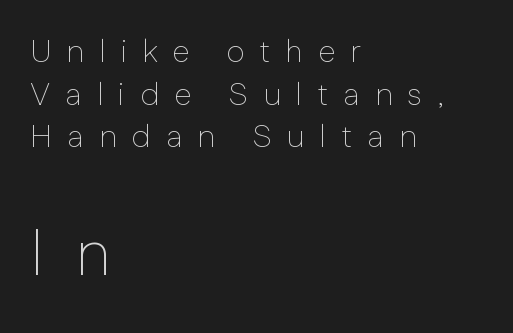
Q: Is the text bold? A: No.
Q: Is the text italic (slanted)? A: No, it is upright.
Q: Is the typeface a serif or a sans-serif typeface? A: Sans-serif.
Q: Is the text underlined? A: No.
Q: How is the paragraph aligned? A: Left-aligned.
Q: Is the spacing between letters normal or unusually wide? A: Unusually wide.
Q: Is the spacing between lines tight, normal or loose? A: Normal.
Q: Which block of text is set in a larger size, the first (top) or the second (bottom)? A: The second (bottom) one.
Q: Width (condensed, normal, or wide)? A: Normal.
Q: Stroke contrast? A: Low.
Q: x-height? A: Medium.
Q: Monospaced? A: No.
